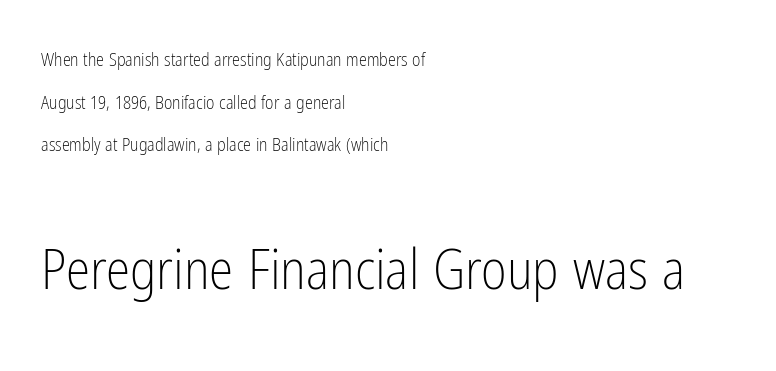
{"serif": "no", "italic": "no", "bold": "no", "weight": "light", "width": "condensed", "stroke_contrast": "low", "x_height": "medium", "monospaced": "no", "underline": "no", "align": "left", "line_spacing": "loose", "line_spacing_ratio": 2.37, "letter_spacing": "normal", "letter_spacing_em": 0.0, "larger_block": "second", "size_ratio": 3.06, "glyph_px": 55}
